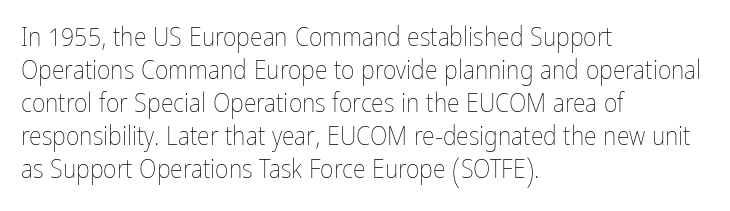
The image shows 26 px text type, upright; set left-aligned, normal line spacing (1.27x), normal letter spacing, not underlined.
